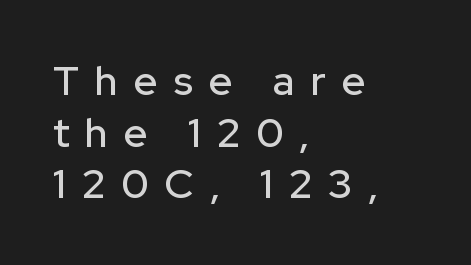
Q: Is the text italic (slanted)? A: No, it is upright.
Q: Is the typeface a serif or a sans-serif typeface? A: Sans-serif.
Q: Is the text underlined? A: No.
Q: How is the paragraph aligned? A: Left-aligned.
Q: Is the spacing between letters normal or unusually wide? A: Unusually wide.
Q: Is the spacing between lines tight, normal or loose? A: Normal.
Q: Width (condensed, normal, or wide)? A: Normal.
Q: Stroke contrast? A: Low.
Q: x-height? A: Medium.
Q: Monospaced? A: No.
